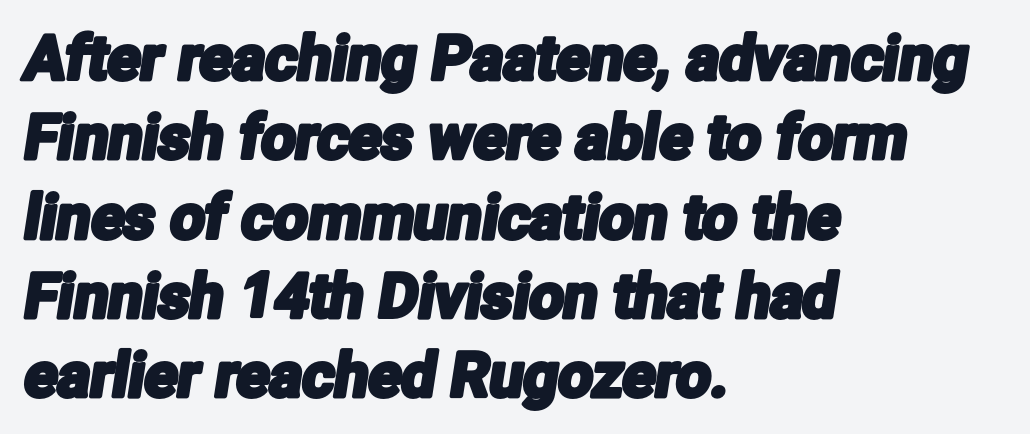
The passage shown is typed in a proportional face where columns would drift. The rendering anchors every line to the left-hand side. Type style note: lacks serifs. The passage shown has conventional tracking throughout. Descenders hang freely into open space.
